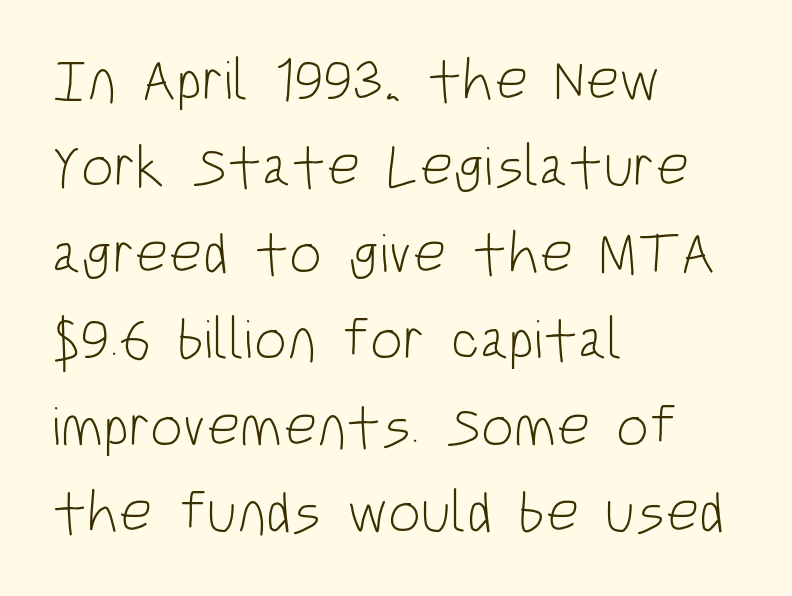
{"serif": "no", "italic": "no", "bold": "no", "weight": "light", "width": "condensed", "stroke_contrast": "low", "x_height": "large", "monospaced": "no", "underline": "no", "align": "left", "line_spacing": "normal", "line_spacing_ratio": 1.49, "letter_spacing": "normal", "letter_spacing_em": 0.0, "glyph_px": 58}
